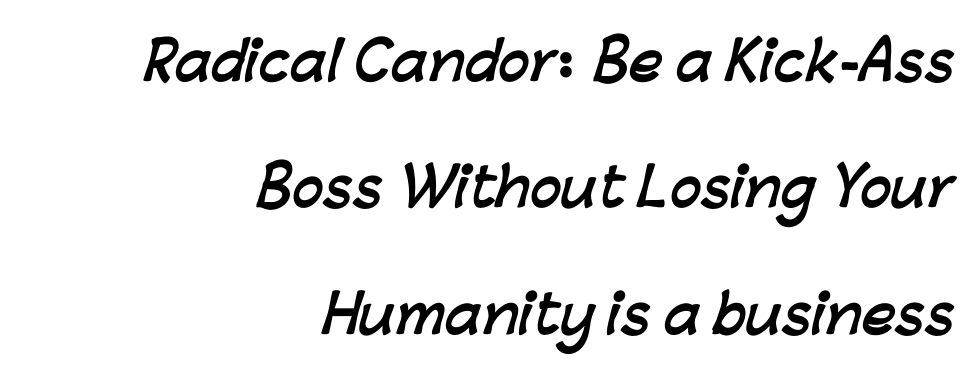
The image shows 52 px semibold sans-serif type; set right-aligned, loose line spacing (2.43x), normal letter spacing, not underlined; low stroke contrast and a medium x-height.
